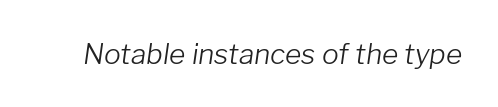
The image shows 28 px light type, italic (leaning right); set normal letter spacing, not underlined; low stroke contrast and a medium x-height.
